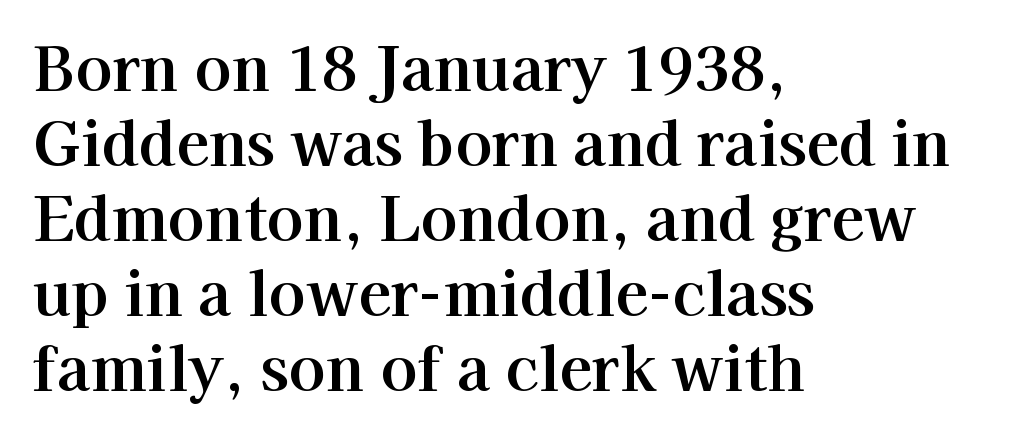
Q: Is the text italic (slanted)? A: No, it is upright.
Q: Is the typeface a serif or a sans-serif typeface? A: Serif.
Q: Is the text underlined? A: No.
Q: How is the paragraph aligned? A: Left-aligned.
Q: Is the spacing between letters normal or unusually wide? A: Normal.
Q: Width (condensed, normal, or wide)? A: Normal.
Q: Stroke contrast? A: High.
Q: x-height? A: Medium.
Q: Monospaced? A: No.
